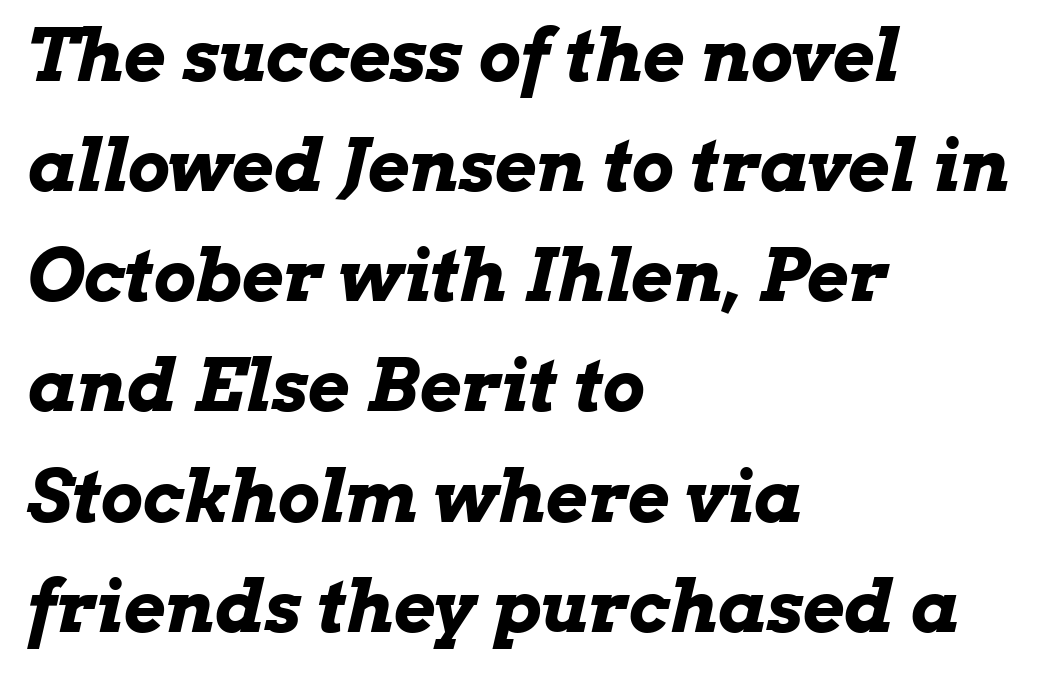
Q: Is the text bold? A: Yes.
Q: Is the text italic (slanted)? A: Yes, it leans right by about 13 degrees.
Q: Is the text underlined? A: No.
Q: How is the paragraph aligned? A: Left-aligned.
Q: Is the spacing between letters normal or unusually wide? A: Normal.
Q: Is the spacing between lines tight, normal or loose? A: Normal.
Q: Width (condensed, normal, or wide)? A: Wide.
Q: Stroke contrast? A: Low.
Q: x-height? A: Medium.
Q: Monospaced? A: No.
